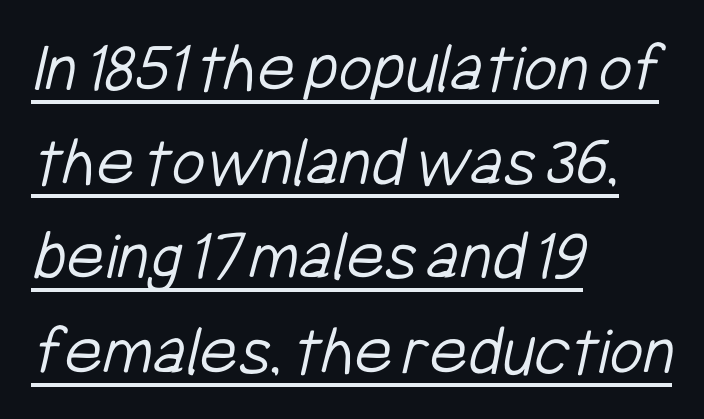
{"serif": "no", "bold": "no", "weight": "light", "width": "condensed", "stroke_contrast": "low", "x_height": "medium", "monospaced": "no", "underline": "yes", "align": "left", "line_spacing": "normal", "line_spacing_ratio": 1.29, "letter_spacing": "normal", "letter_spacing_em": 0.0, "glyph_px": 73}
